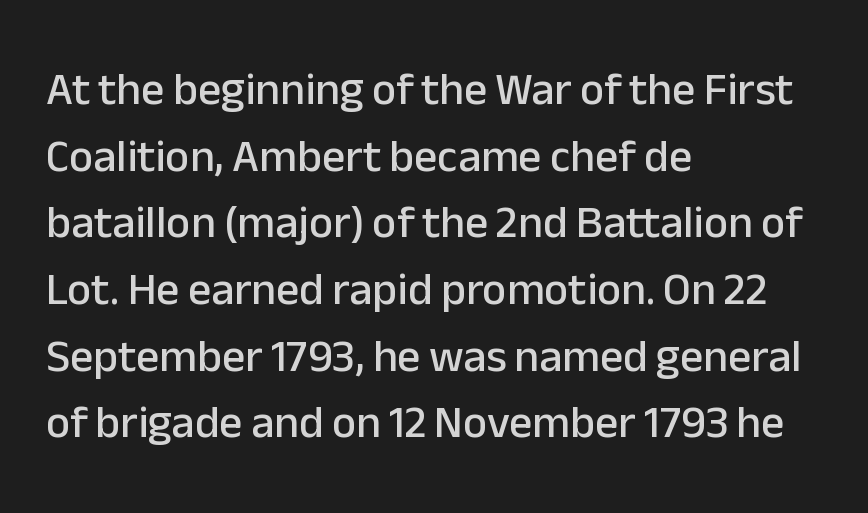
Q: Is the text italic (slanted)? A: No, it is upright.
Q: Is the typeface a serif or a sans-serif typeface? A: Sans-serif.
Q: Is the text underlined? A: No.
Q: How is the paragraph aligned? A: Left-aligned.
Q: Is the spacing between letters normal or unusually wide? A: Normal.
Q: Is the spacing between lines tight, normal or loose? A: Normal.
Q: Width (condensed, normal, or wide)? A: Normal.
Q: Stroke contrast? A: Low.
Q: x-height? A: Medium.
Q: Monospaced? A: No.
